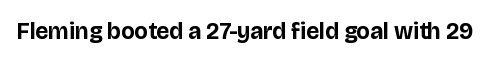
The image shows 23 px bold type, upright; set normal letter spacing, not underlined.
